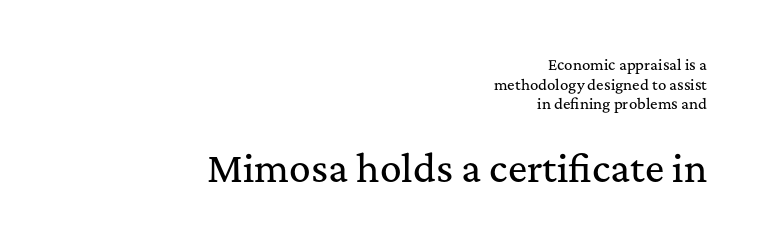
{"serif": "yes", "italic": "no", "width": "normal", "stroke_contrast": "medium", "x_height": "medium", "monospaced": "no", "underline": "no", "align": "right", "line_spacing": "normal", "line_spacing_ratio": 1.41, "letter_spacing": "normal", "letter_spacing_em": 0.0, "larger_block": "second", "size_ratio": 2.57, "glyph_px": 36}
